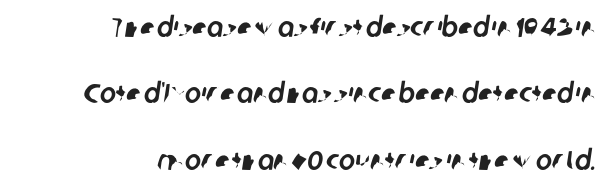
The image shows 27 px text type; set right-aligned, loose line spacing (2.46x), normal letter spacing, not underlined.
